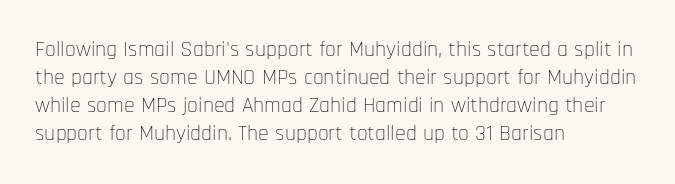
The image shows 22 px text type, upright; set left-aligned, normal line spacing (1.28x), normal letter spacing, not underlined.
